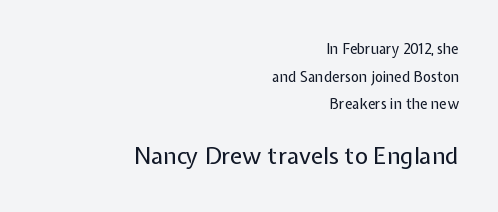
{"italic": "no", "bold": "no", "underline": "no", "align": "right", "line_spacing": "loose", "line_spacing_ratio": 1.97, "letter_spacing": "normal", "letter_spacing_em": 0.0, "larger_block": "second", "size_ratio": 1.64, "glyph_px": 23}
